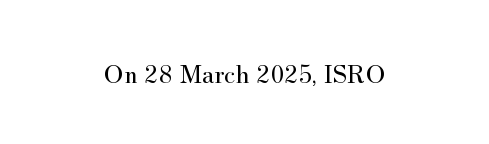
{"italic": "no", "bold": "no", "underline": "no", "align": "center", "letter_spacing": "normal", "letter_spacing_em": 0.0, "glyph_px": 27}
